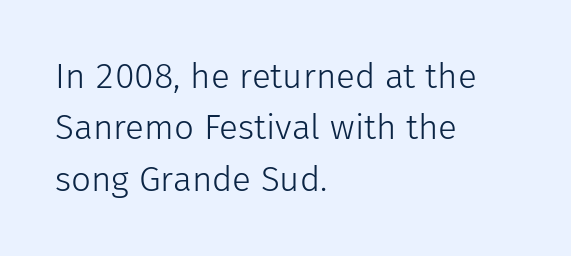
The letters advance in unequal steps, a hallmark of proportional type. These lines are set flush left with a ragged right edge. A typesetter would mark this as roman, not italic. What's the leading like? Ordinary, nothing unusual. Stems and bowls with no extra thickness — not bold.
